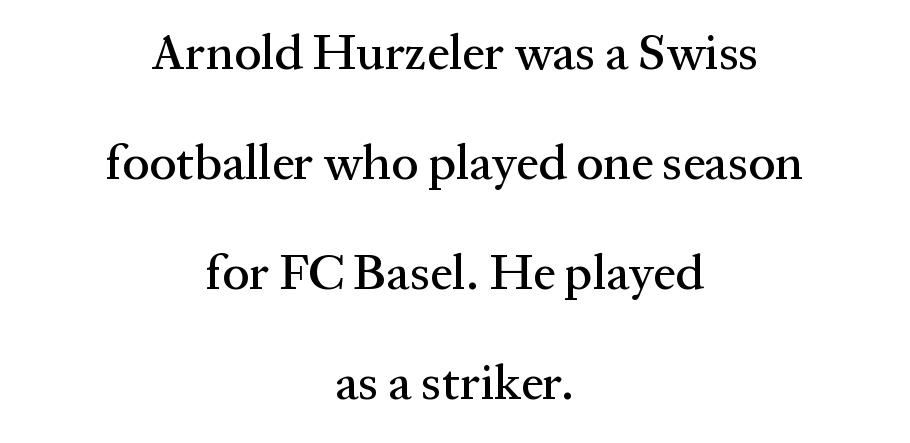
The image shows 50 px serif type, upright; set centered, loose line spacing (2.2x), normal letter spacing, not underlined; medium stroke contrast and a medium x-height.
